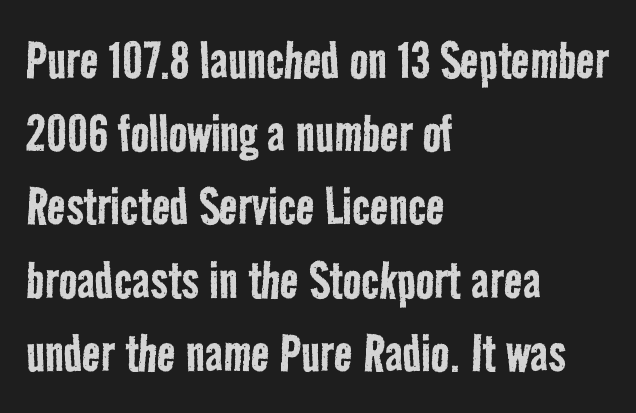
This is sans-serif lettering, the kind often seen on screens and signage. Between one letter and the next there's only the usual sliver of space. The strip under each line holds only bare page. The letters look calm and open, with moderate or lighter stems. Varying glyph widths throughout — classic text-font behaviour. The text block is weighted toward the left margin, trailing off unevenly rightward.
